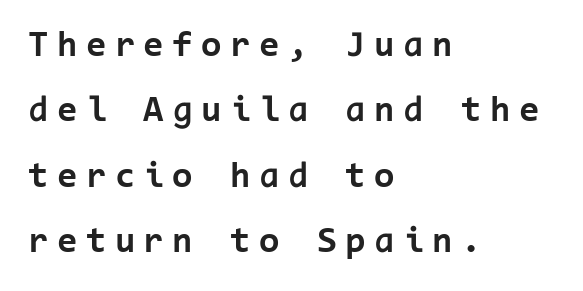
The image shows 37 px bold sans-serif type, upright, monospaced; set left-aligned, line spacing 1.77x, unusually wide letter spacing (+0.23 em), not underlined; low stroke contrast and a medium x-height.
